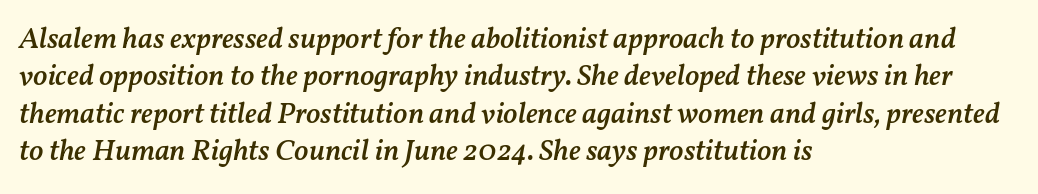
{"italic": "yes", "lean": "right", "slant_degrees": 11, "bold": "semi", "weight": "semibold", "width": "normal", "stroke_contrast": "medium", "x_height": "medium", "monospaced": "no", "underline": "no", "align": "left", "line_spacing": "normal", "line_spacing_ratio": 1.25, "letter_spacing": "normal", "letter_spacing_em": 0.0, "glyph_px": 30}
